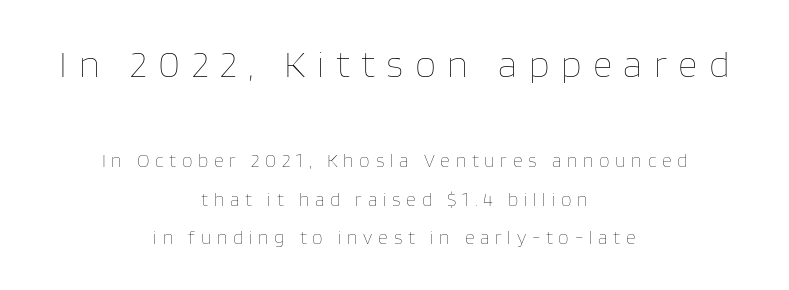
Students, note that the glyphs here are deliberately spaced far apart. Do the characters align in a grid? No, the font is proportional. Whoever set this made the first block the dominant, larger element. Weight: in the light-to-regular range. A typesetter would mark this as roman, not italic. Typeset on center — no edge is straight.
